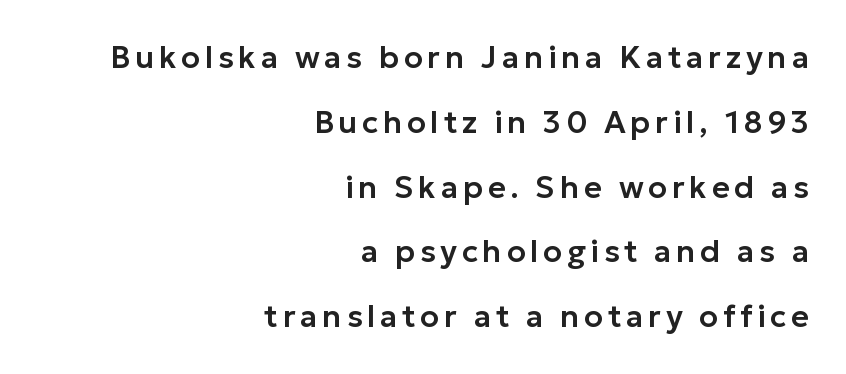
{"serif": "no", "italic": "no", "width": "normal", "stroke_contrast": "low", "x_height": "medium", "monospaced": "no", "underline": "no", "align": "right", "line_spacing": "loose", "line_spacing_ratio": 2.09, "glyph_px": 31}
